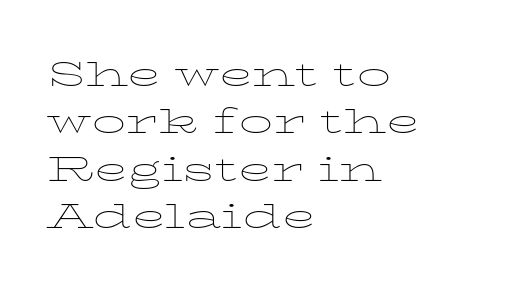
{"serif": "yes", "italic": "no", "bold": "no", "weight": "thin", "width": "wide", "stroke_contrast": "low", "x_height": "medium", "monospaced": "no", "underline": "no", "align": "left", "line_spacing": "normal", "line_spacing_ratio": 1.39, "letter_spacing": "normal", "letter_spacing_em": 0.0, "glyph_px": 34}
